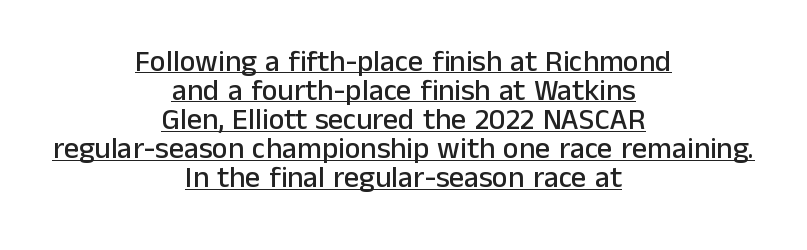
Q: Is the text italic (slanted)? A: No, it is upright.
Q: Is the typeface a serif or a sans-serif typeface? A: Sans-serif.
Q: Is the text underlined? A: Yes.
Q: How is the paragraph aligned? A: Centered.
Q: Is the spacing between letters normal or unusually wide? A: Normal.
Q: Is the spacing between lines tight, normal or loose? A: Tight.
Q: Width (condensed, normal, or wide)? A: Normal.
Q: Stroke contrast? A: Low.
Q: x-height? A: Medium.
Q: Monospaced? A: No.
